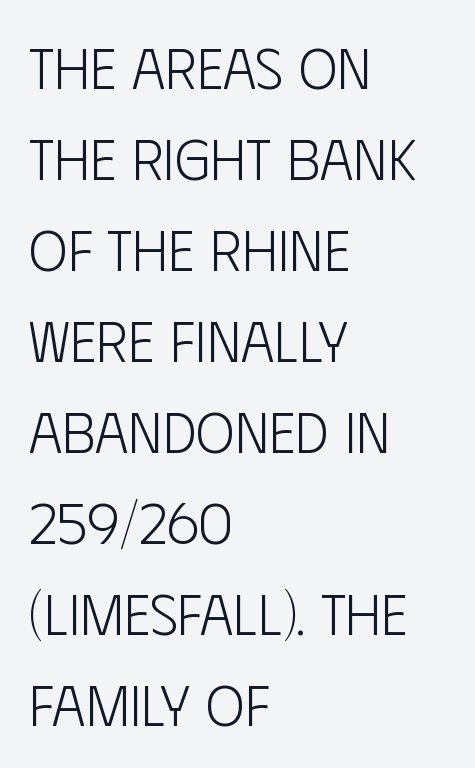
The image shows 58 px light, condensed sans-serif type, upright; set left-aligned, normal line spacing (1.57x), normal letter spacing, not underlined; low stroke contrast and a large x-height.
